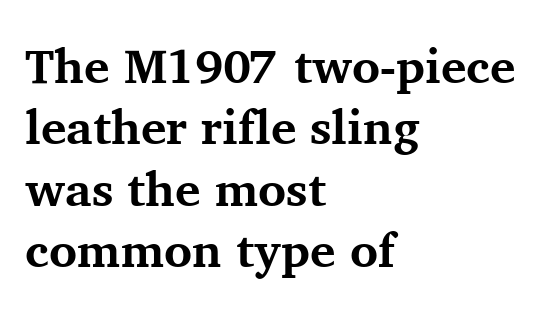
Q: Is the text bold? A: Yes.
Q: Is the text italic (slanted)? A: No, it is upright.
Q: Is the typeface a serif or a sans-serif typeface? A: Serif.
Q: Is the text underlined? A: No.
Q: How is the paragraph aligned? A: Left-aligned.
Q: Is the spacing between letters normal or unusually wide? A: Normal.
Q: Is the spacing between lines tight, normal or loose? A: Normal.
Q: Width (condensed, normal, or wide)? A: Normal.
Q: Stroke contrast? A: Medium.
Q: x-height? A: Medium.
Q: Monospaced? A: No.
